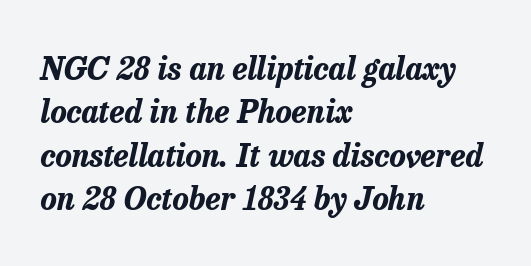
The image shows 31 px bold type, italic (leaning right); set left-aligned, normal line spacing (1.4x), normal letter spacing, not underlined; low stroke contrast and a medium x-height.
